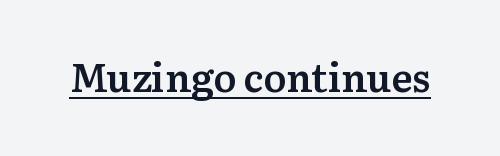
{"serif": "yes", "italic": "no", "bold": "semi", "weight": "semibold", "width": "normal", "stroke_contrast": "medium", "x_height": "medium", "monospaced": "no", "underline": "yes", "letter_spacing": "normal", "letter_spacing_em": 0.0, "glyph_px": 39}
